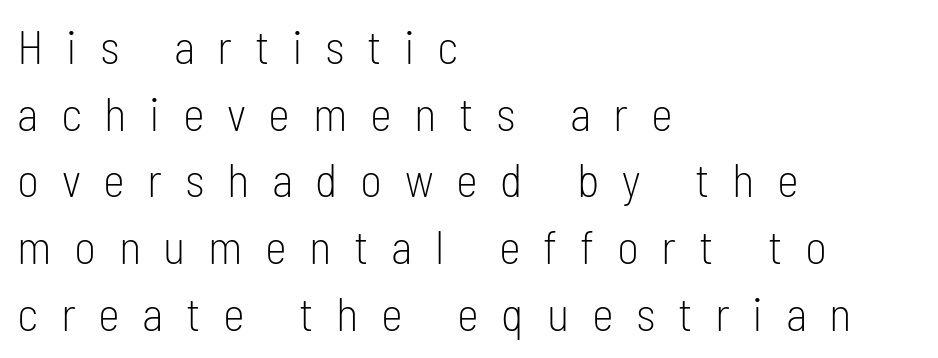
{"serif": "no", "italic": "no", "bold": "no", "weight": "light", "width": "condensed", "stroke_contrast": "low", "x_height": "medium", "monospaced": "no", "underline": "no", "align": "left", "line_spacing": "normal", "line_spacing_ratio": 1.42, "letter_spacing": "wide", "letter_spacing_em": 0.48, "glyph_px": 47}
